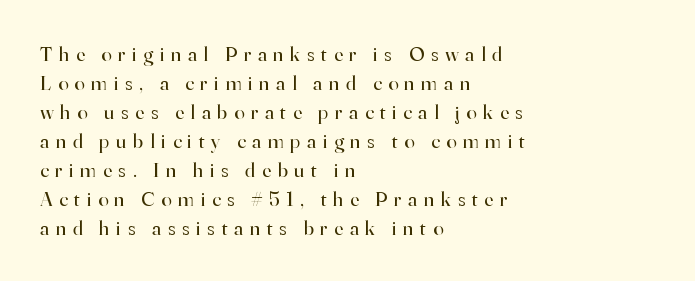
Q: Is the text bold? A: No.
Q: Is the text italic (slanted)? A: No, it is upright.
Q: Is the text underlined? A: No.
Q: How is the paragraph aligned? A: Left-aligned.
Q: Is the spacing between letters normal or unusually wide? A: Unusually wide.
Q: Is the spacing between lines tight, normal or loose? A: Normal.
